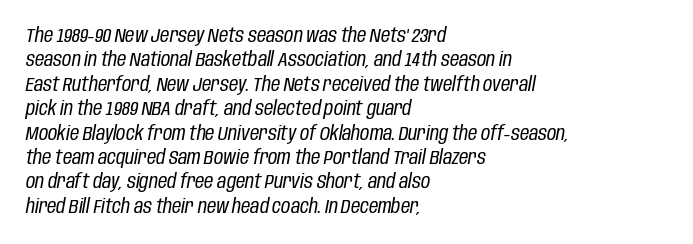
A bare baseline throughout the passage. No chunkiness to these letters — they're not bold. Style check: oblique. Letter spacing: default.
